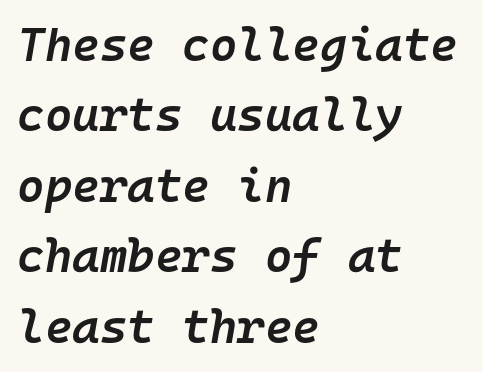
{"italic": "yes", "lean": "right", "slant_degrees": 10, "bold": "semi", "weight": "semibold", "width": "normal", "stroke_contrast": "low", "x_height": "medium", "monospaced": "yes", "underline": "no", "align": "left", "line_spacing": "normal", "line_spacing_ratio": 1.5, "letter_spacing": "normal", "letter_spacing_em": 0.0, "glyph_px": 47}
